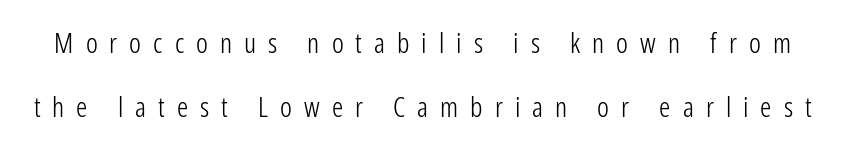
The designer dialed line spacing up above the default. The strip under each line holds only bare page. These lines are rendered in a variable-pitch font. Someone cranked the tracking dial way up on this one. Is the stroke heavy? The answer is a plain regular-or-lighter.
